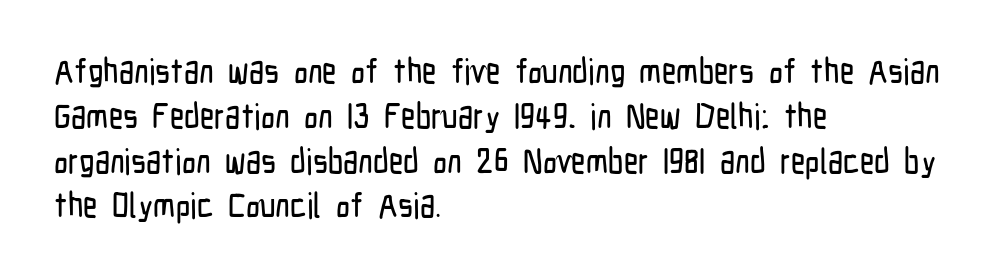
Check under the words: just untouched page. The letters carry no serifs — their stems end cleanly without finishing strokes. A student would call this left alignment; a typographer would say flush left, rag right. Does the lettering tilt? It doesn't — this is upright. Nobody touched the tracking dial on this one. The letters advance in unequal steps, a hallmark of proportional type.
